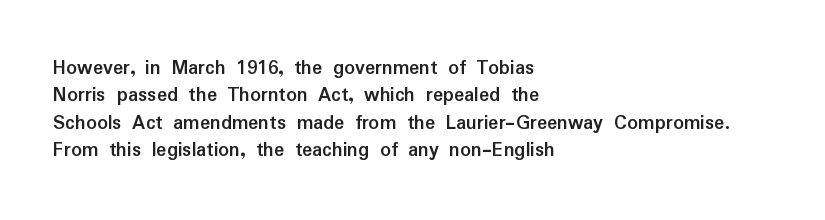
The rendering anchors every line to the left-hand side. This is the regular roman posture of the typeface. A normal amount of white space separates one row of letters from the next. The face used here is rendered with its standard letterfit. A clean baseline with only descenders dipping below it. The sample has been set heavy, in full bold.
